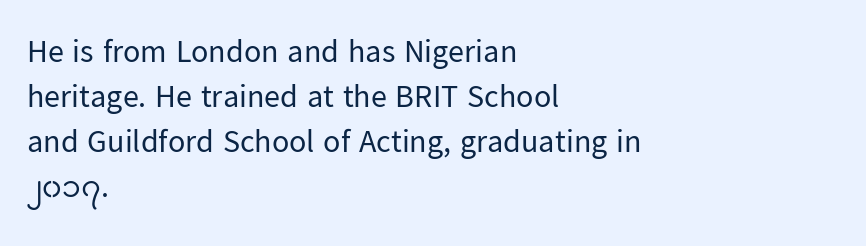
The image shows 32 px regular-weight sans-serif type, upright; set left-aligned, normal line spacing (1.41x), normal letter spacing, not underlined; low stroke contrast and a medium x-height.
